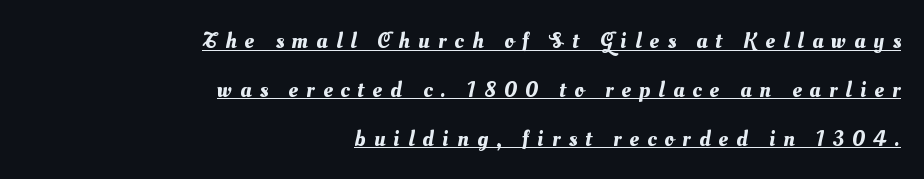
The image shows 23 px text type; set right-aligned, loose line spacing (2.12x), unusually wide letter spacing (+0.36 em), underlined.
